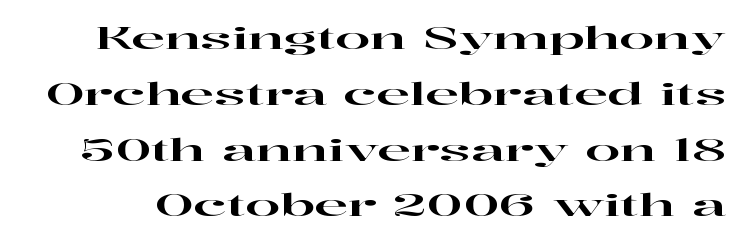
Standard letterfit; no display-style spreading of the glyphs. Notice how the stems are strictly vertical — no italics here. Classification — serif. A clean baseline with only descenders dipping below it. Looks like regular typesetting: each glyph gets only the width it needs.
